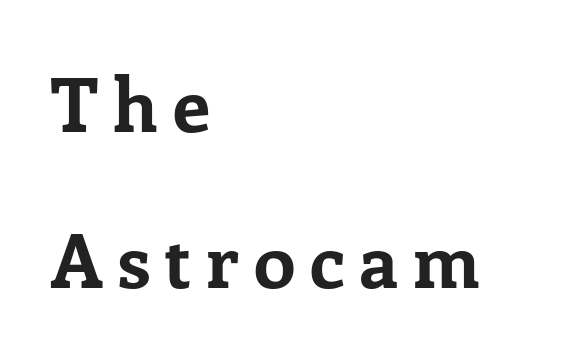
{"serif": "yes", "italic": "no", "bold": "yes", "weight": "bold", "width": "normal", "stroke_contrast": "low", "x_height": "medium", "monospaced": "no", "underline": "no", "align": "left", "line_spacing": "loose", "line_spacing_ratio": 2.08, "letter_spacing": "wide", "letter_spacing_em": 0.2, "glyph_px": 75}
